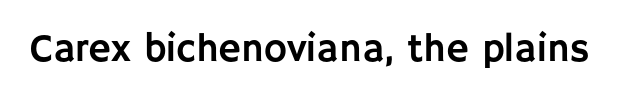
The image shows 39 px sans-serif type, upright; set normal letter spacing, not underlined; low stroke contrast and a large x-height.
